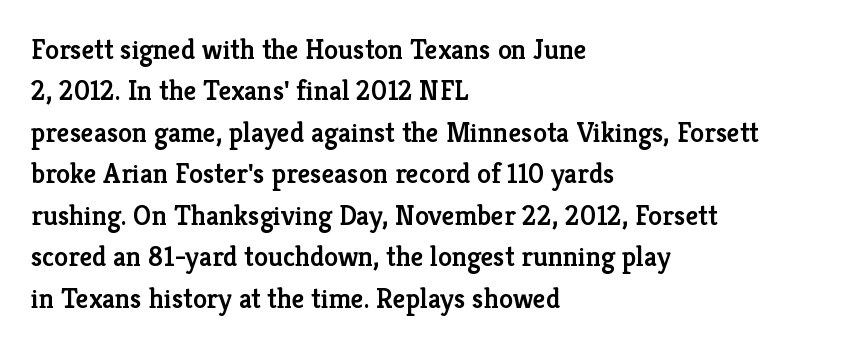
Q: Is the text bold? A: Semi-bold.
Q: Is the text italic (slanted)? A: No, it is upright.
Q: Is the typeface a serif or a sans-serif typeface? A: Serif.
Q: Is the text underlined? A: No.
Q: How is the paragraph aligned? A: Left-aligned.
Q: Is the spacing between letters normal or unusually wide? A: Normal.
Q: Is the spacing between lines tight, normal or loose? A: Normal.
Q: Width (condensed, normal, or wide)? A: Normal.
Q: Stroke contrast? A: Low.
Q: x-height? A: Medium.
Q: Monospaced? A: No.
